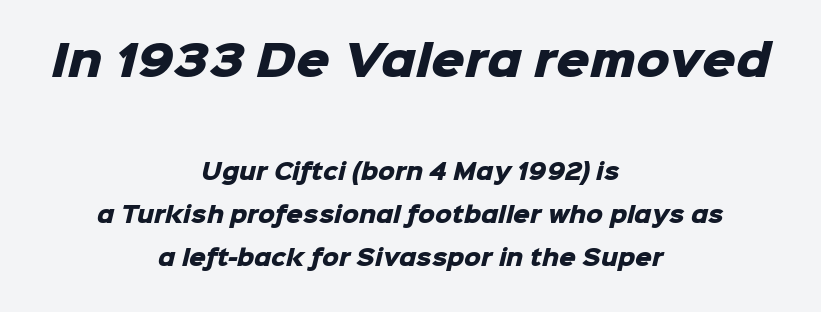
This sample uses plain, unmodified letter spacing. The compositor balanced each line on the midline. Thick stems and heavy bowls — unmistakably bold. Top chunk: large. Bottom chunk: small.
